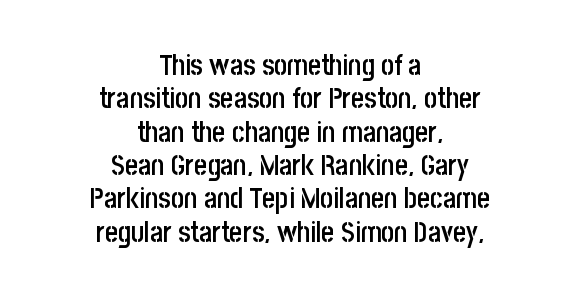
Q: Is the text bold? A: Semi-bold.
Q: Is the text italic (slanted)? A: No, it is upright.
Q: Is the typeface a serif or a sans-serif typeface? A: Sans-serif.
Q: Is the text underlined? A: No.
Q: How is the paragraph aligned? A: Centered.
Q: Is the spacing between letters normal or unusually wide? A: Normal.
Q: Width (condensed, normal, or wide)? A: Condensed.
Q: Stroke contrast? A: Low.
Q: x-height? A: Large.
Q: Monospaced? A: No.
